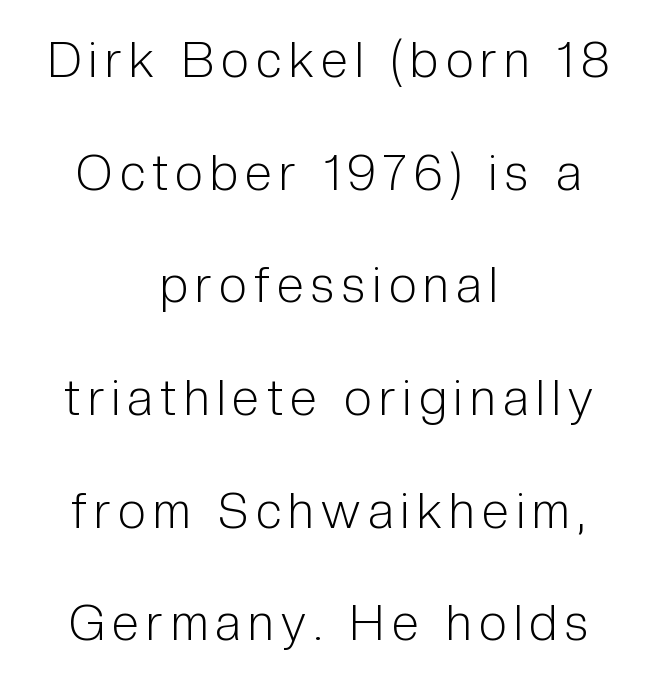
Q: Is the text bold? A: No.
Q: Is the text italic (slanted)? A: No, it is upright.
Q: Is the typeface a serif or a sans-serif typeface? A: Sans-serif.
Q: Is the text underlined? A: No.
Q: How is the paragraph aligned? A: Centered.
Q: Is the spacing between lines tight, normal or loose? A: Loose.
Q: Width (condensed, normal, or wide)? A: Condensed.
Q: Stroke contrast? A: Low.
Q: x-height? A: Medium.
Q: Monospaced? A: No.
